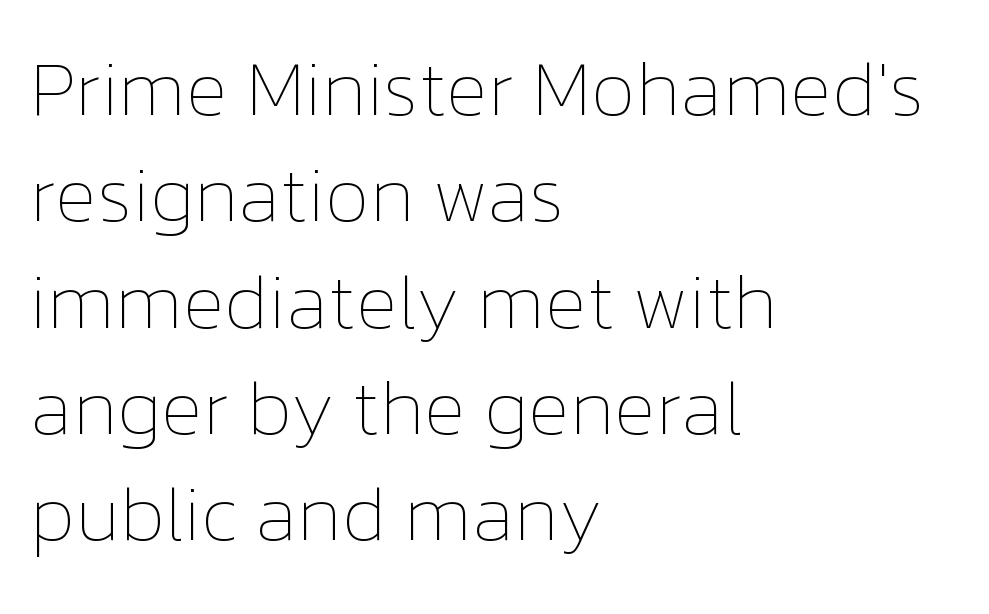
The image shows 77 px thin type, upright; set left-aligned, normal line spacing (1.38x), normal letter spacing, not underlined; low stroke contrast and a medium x-height.
